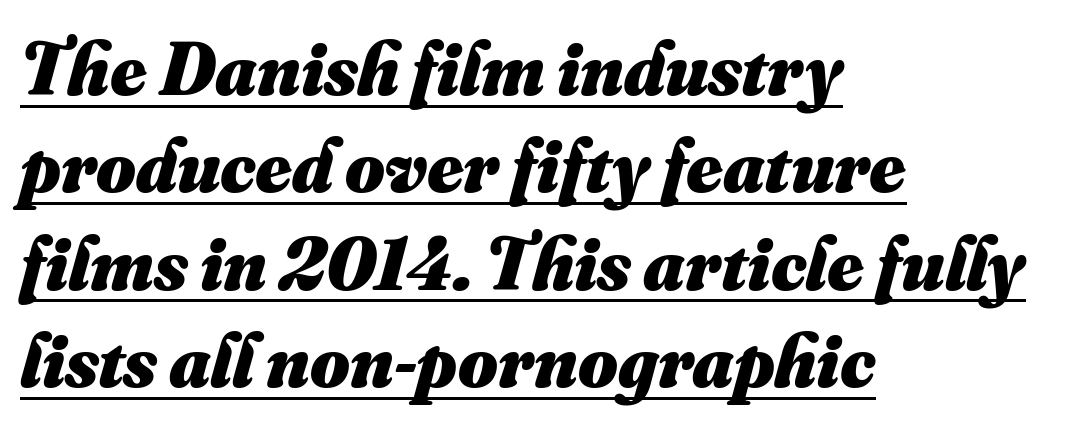
{"bold": "yes", "weight": "heavy", "width": "normal", "stroke_contrast": "medium", "x_height": "small", "monospaced": "no", "underline": "yes", "align": "left", "line_spacing": "normal", "line_spacing_ratio": 1.28, "letter_spacing": "normal", "letter_spacing_em": 0.0, "glyph_px": 76}
